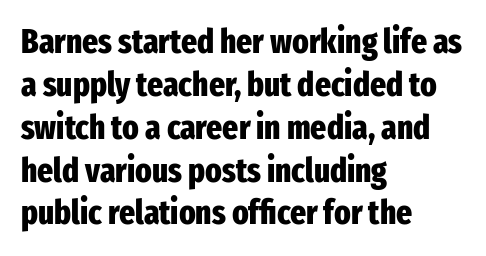
{"serif": "no", "italic": "no", "bold": "yes", "weight": "heavy", "width": "condensed", "stroke_contrast": "low", "x_height": "medium", "monospaced": "no", "underline": "no", "align": "left", "line_spacing": "normal", "line_spacing_ratio": 1.26, "letter_spacing": "normal", "letter_spacing_em": 0.0, "glyph_px": 34}
